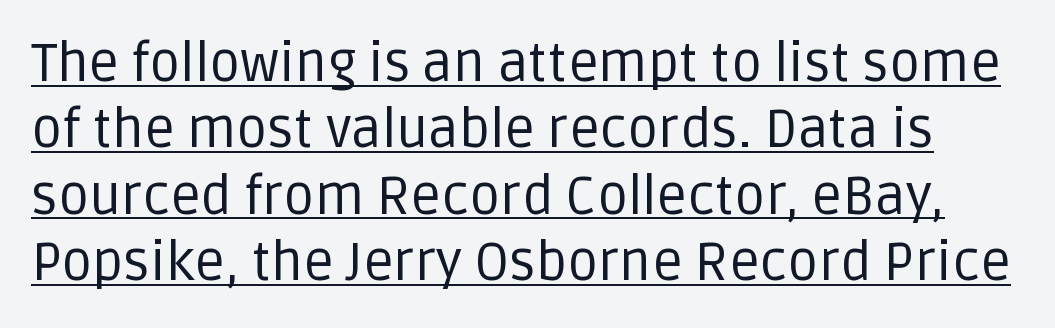
{"serif": "no", "italic": "no", "bold": "no", "weight": "regular", "width": "normal", "stroke_contrast": "low", "x_height": "large", "monospaced": "no", "underline": "yes", "line_spacing_ratio": 1.23, "letter_spacing": "normal", "letter_spacing_em": 0.0, "glyph_px": 54}
